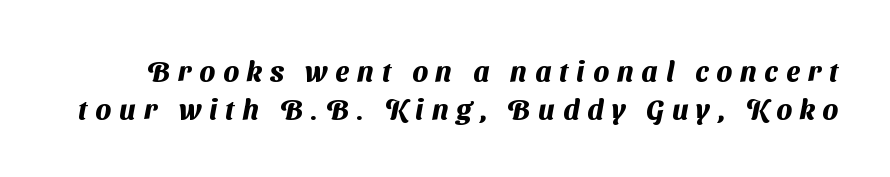
{"serif": "no", "bold": "yes", "weight": "heavy", "width": "normal", "stroke_contrast": "medium", "x_height": "medium", "monospaced": "no", "underline": "no", "line_spacing": "normal", "line_spacing_ratio": 1.34, "letter_spacing": "wide", "letter_spacing_em": 0.29, "glyph_px": 28}
